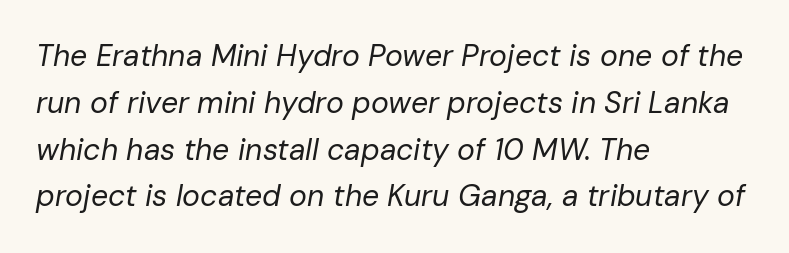
The area under the type is left untouched. If you drew a ruler down the left edge, every line would touch it. The tracking reads as untouched default to a designer's eye. Character widths vary here, with narrow letters taking less room than wide ones. These glyphs show unthickened strokes, regular width or finer.
